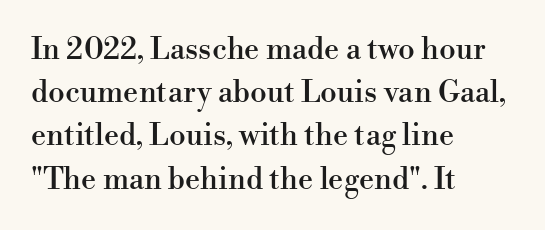
The image shows 30 px serif type, upright; set left-aligned, normal line spacing (1.44x), normal letter spacing, not underlined; high stroke contrast and a small x-height.
